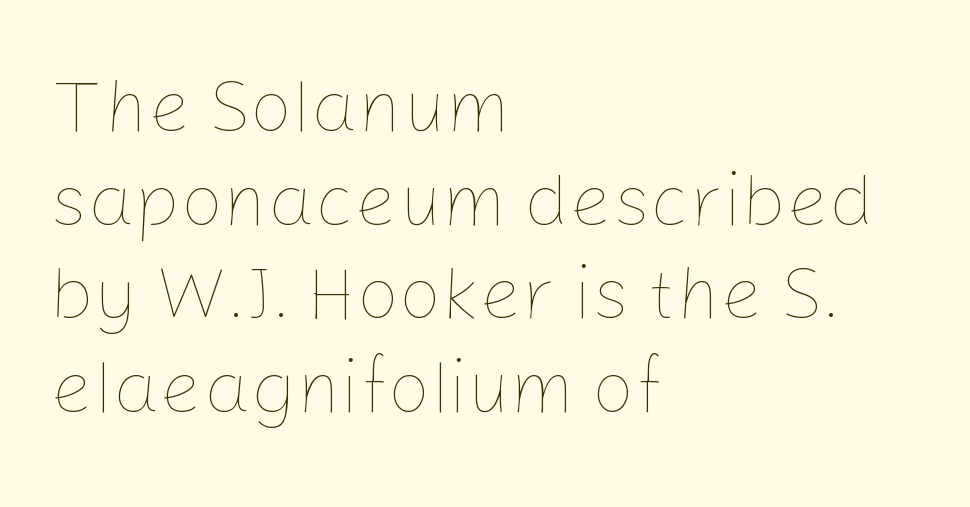
Q: Is the text bold? A: No.
Q: Is the text italic (slanted)? A: No, it is upright.
Q: Is the text underlined? A: No.
Q: How is the paragraph aligned? A: Left-aligned.
Q: Is the spacing between letters normal or unusually wide? A: Normal.
Q: Is the spacing between lines tight, normal or loose? A: Normal.
Q: Width (condensed, normal, or wide)? A: Normal.
Q: Stroke contrast? A: Low.
Q: x-height? A: Medium.
Q: Monospaced? A: No.
